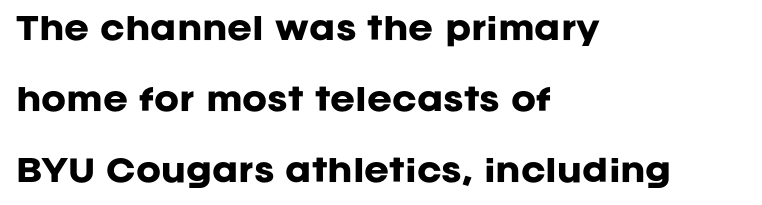
The image shows 30 px heavy sans-serif type, upright; set left-aligned, loose line spacing (2.37x), normal letter spacing, not underlined; low stroke contrast and a large x-height.
